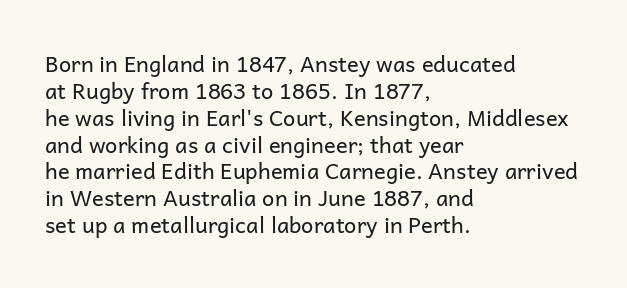
Honestly, the letter spacing is just normal — you wouldn't notice it. A student would call this left alignment; a typographer would say flush left, rag right. The font sits on the lighter half of the weight spectrum, regular included. Just letters on the line, the space beneath them empty.
